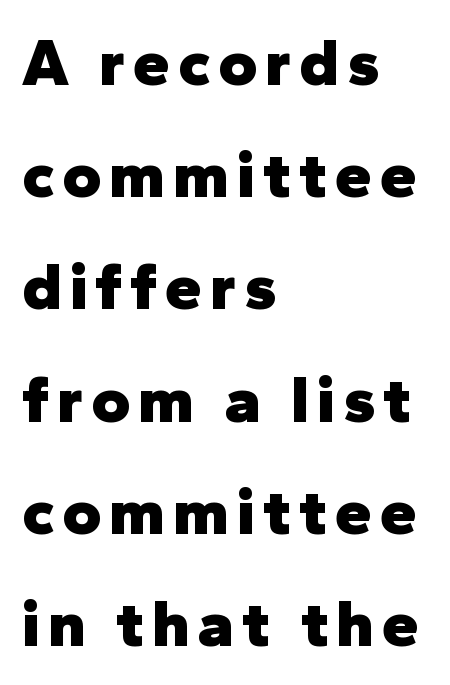
{"serif": "no", "italic": "no", "bold": "yes", "weight": "heavy", "width": "normal", "stroke_contrast": "low", "x_height": "medium", "monospaced": "no", "underline": "no", "align": "left", "line_spacing": "normal", "line_spacing_ratio": 1.7, "glyph_px": 66}
